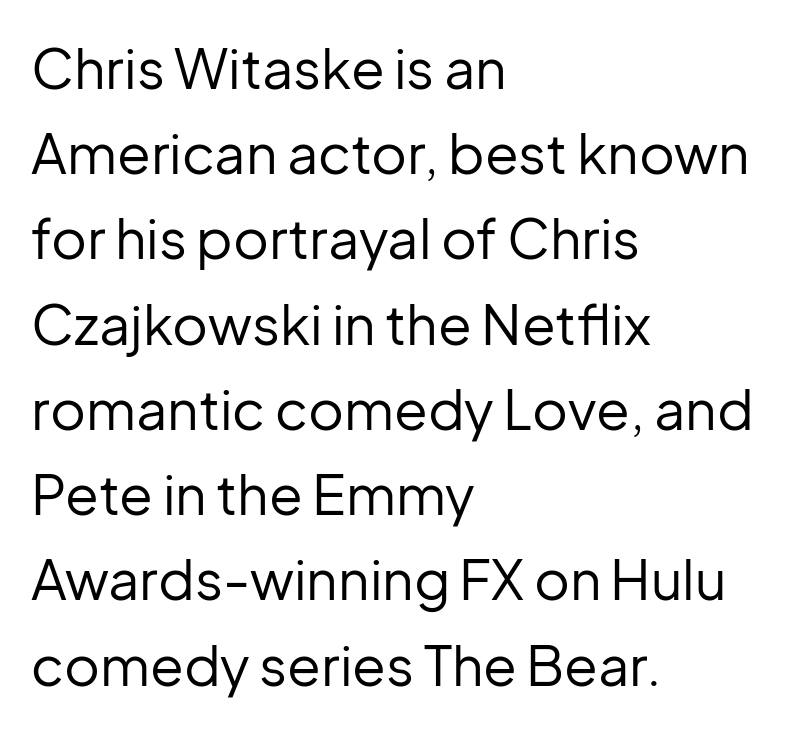
The image shows 55 px regular-weight sans-serif type, upright; set left-aligned, normal line spacing (1.55x), normal letter spacing, not underlined; low stroke contrast and a medium x-height.
